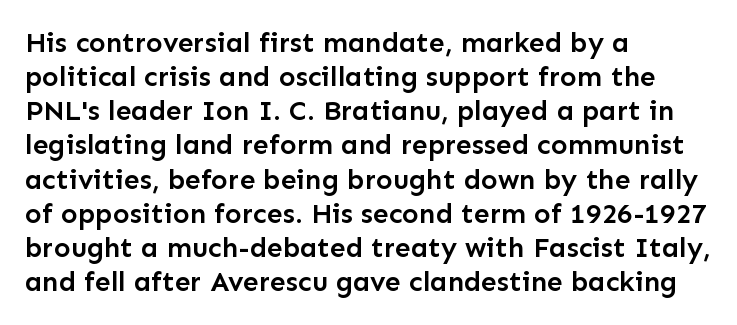
The image shows 28 px semibold sans-serif type, upright; set left-aligned, line spacing 1.22x, normal letter spacing, not underlined; low stroke contrast and a medium x-height.
